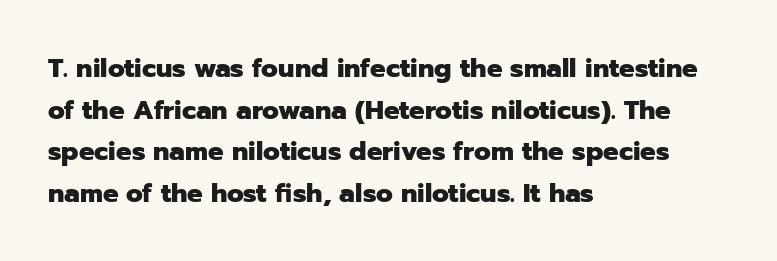
The image shows 26 px bold type, upright; set left-aligned, normal line spacing (1.6x), normal letter spacing, not underlined.
